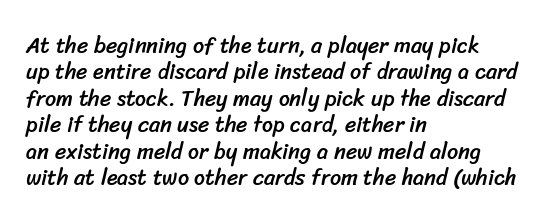
The image shows 22 px text type; set left-aligned, line spacing 1.2x, normal letter spacing, not underlined.
